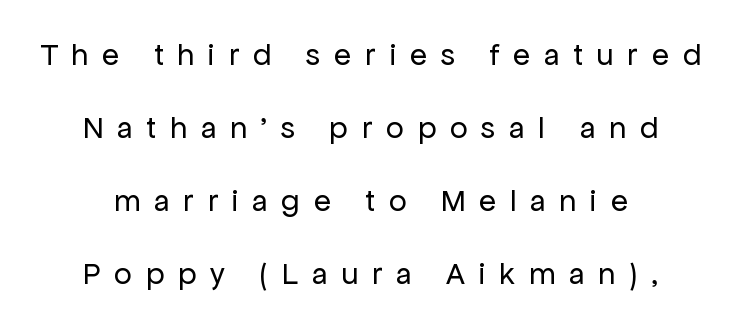
{"serif": "no", "italic": "no", "bold": "no", "weight": "regular", "width": "normal", "stroke_contrast": "low", "x_height": "medium", "monospaced": "no", "underline": "no", "line_spacing": "loose", "line_spacing_ratio": 2.35, "letter_spacing": "wide", "letter_spacing_em": 0.45, "glyph_px": 31}
